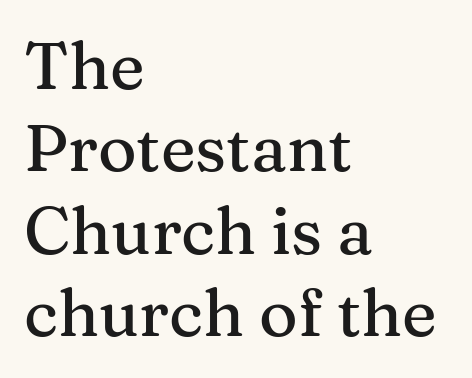
Q: Is the text italic (slanted)? A: No, it is upright.
Q: Is the typeface a serif or a sans-serif typeface? A: Serif.
Q: Is the text underlined? A: No.
Q: How is the paragraph aligned? A: Left-aligned.
Q: Is the spacing between letters normal or unusually wide? A: Normal.
Q: Is the spacing between lines tight, normal or loose? A: Normal.
Q: Width (condensed, normal, or wide)? A: Normal.
Q: Stroke contrast? A: Medium.
Q: x-height? A: Medium.
Q: Monospaced? A: No.
